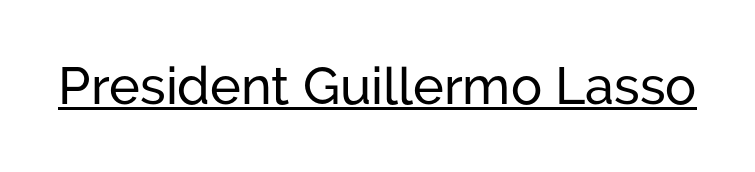
{"serif": "no", "italic": "no", "width": "normal", "stroke_contrast": "low", "x_height": "medium", "monospaced": "no", "underline": "yes", "letter_spacing": "normal", "letter_spacing_em": 0.0, "glyph_px": 52}
